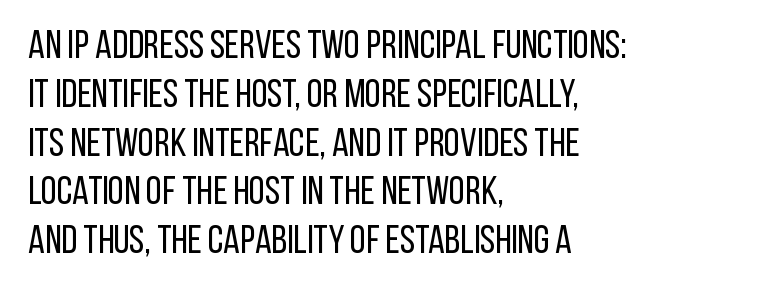
{"serif": "no", "italic": "no", "bold": "no", "weight": "regular", "width": "condensed", "stroke_contrast": "low", "x_height": "large", "monospaced": "no", "underline": "no", "align": "left", "line_spacing_ratio": 1.22, "letter_spacing": "normal", "letter_spacing_em": 0.0, "glyph_px": 40}
